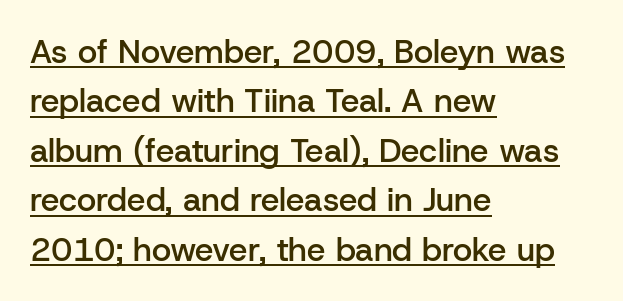
Q: Is the text bold? A: Semi-bold.
Q: Is the text italic (slanted)? A: No, it is upright.
Q: Is the typeface a serif or a sans-serif typeface? A: Sans-serif.
Q: Is the text underlined? A: Yes.
Q: How is the paragraph aligned? A: Left-aligned.
Q: Is the spacing between letters normal or unusually wide? A: Normal.
Q: Is the spacing between lines tight, normal or loose? A: Normal.
Q: Width (condensed, normal, or wide)? A: Normal.
Q: Stroke contrast? A: Low.
Q: x-height? A: Medium.
Q: Monospaced? A: No.
